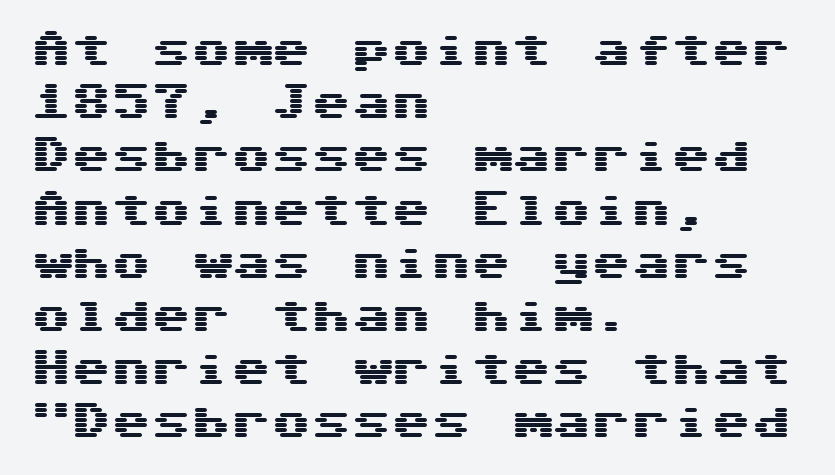
Q: Is the text italic (slanted)? A: No, it is upright.
Q: Is the typeface a serif or a sans-serif typeface? A: Sans-serif.
Q: Is the text underlined? A: No.
Q: How is the paragraph aligned? A: Left-aligned.
Q: Is the spacing between letters normal or unusually wide? A: Normal.
Q: Is the spacing between lines tight, normal or loose? A: Normal.
Q: Width (condensed, normal, or wide)? A: Wide.
Q: Stroke contrast? A: Medium.
Q: x-height? A: Medium.
Q: Monospaced? A: Yes.
